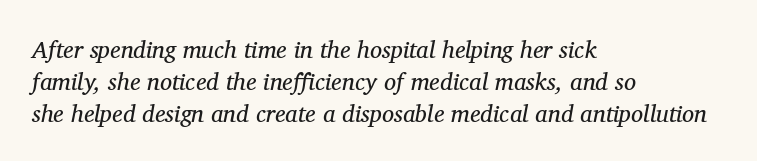
Nothing unusual about the tracking: characters are spaced as the font intends. Is there much room between lines? A standard amount, neither cramped nor airy. Rule under the text: the space is simply empty. No chunkiness to these letters — they're not bold. All the whitespace from short lines collects on the right. The specimen reads as italic at a glance.
